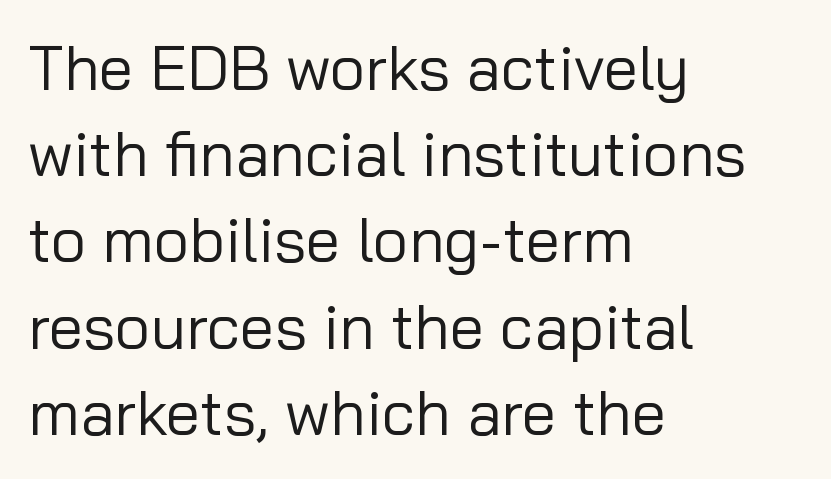
The image shows 62 px regular-weight sans-serif type, upright; set left-aligned, normal line spacing (1.39x), normal letter spacing, not underlined; low stroke contrast and a medium x-height.
